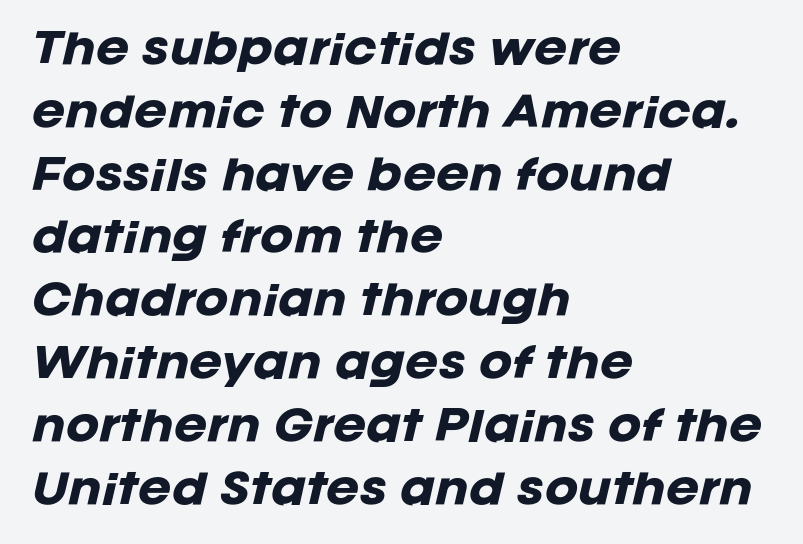
{"italic": "yes", "lean": "right", "slant_degrees": 12, "bold": "yes", "weight": "heavy", "width": "normal", "stroke_contrast": "low", "x_height": "large", "monospaced": "no", "underline": "no", "align": "left", "line_spacing": "normal", "line_spacing_ratio": 1.57, "letter_spacing": "normal", "letter_spacing_em": 0.0, "glyph_px": 40}
